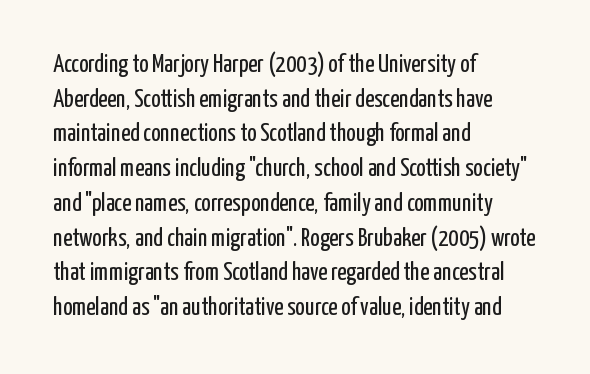
The letters stand straight up with perfectly vertical stems. The typesetter chose a ragged-right arrangement here. What's the leading like? Ordinary, nothing unusual. Nothing unusual about the tracking: characters are spaced as the font intends. Is the stroke heavy? The answer is a plain regular-or-lighter.
